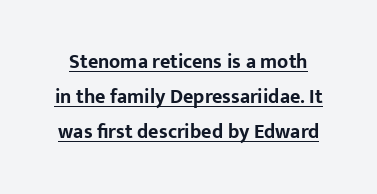
Q: Is the text bold? A: Yes.
Q: Is the text italic (slanted)? A: No, it is upright.
Q: Is the text underlined? A: Yes.
Q: Is the spacing between letters normal or unusually wide? A: Normal.
